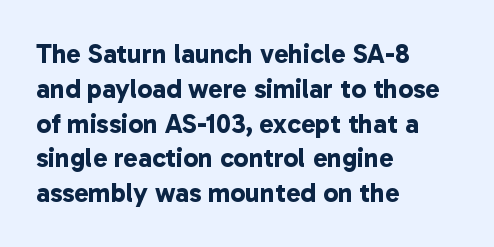
{"bold": "yes", "underline": "no", "align": "left", "line_spacing": "normal", "line_spacing_ratio": 1.29, "letter_spacing": "normal", "letter_spacing_em": 0.0, "glyph_px": 27}
